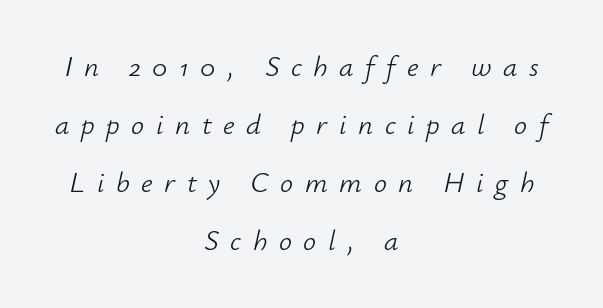
The image shows 29 px light type, italic (leaning right); set centered, loose line spacing (2.0x), unusually wide letter spacing (+0.4 em), not underlined; low stroke contrast and a small x-height.
